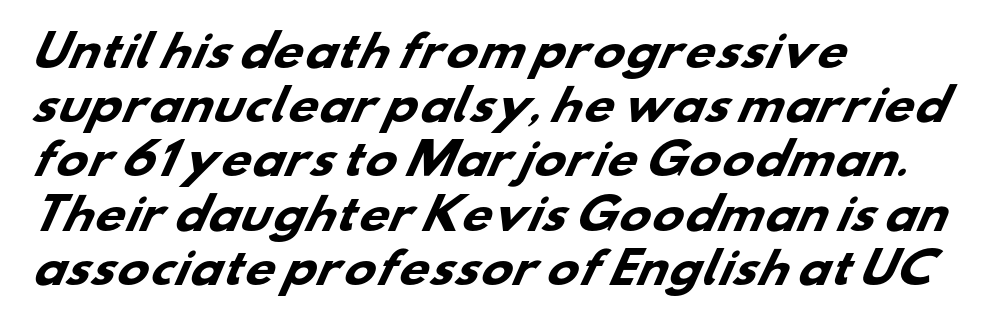
Q: Is the text bold? A: Yes.
Q: Is the typeface a serif or a sans-serif typeface? A: Sans-serif.
Q: Is the text underlined? A: No.
Q: How is the paragraph aligned? A: Left-aligned.
Q: Is the spacing between letters normal or unusually wide? A: Normal.
Q: Is the spacing between lines tight, normal or loose? A: Normal.
Q: Width (condensed, normal, or wide)? A: Wide.
Q: Stroke contrast? A: Low.
Q: x-height? A: Small.
Q: Monospaced? A: No.
